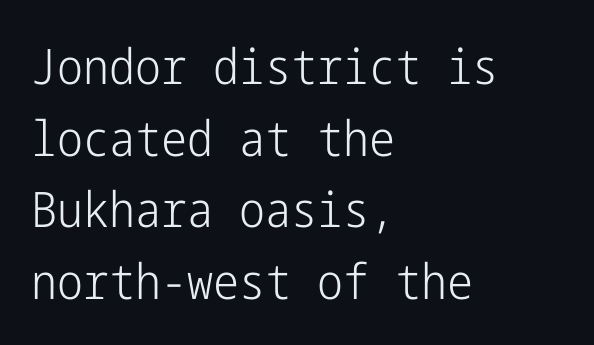
The image shows 49 px light, condensed sans-serif type, upright; set left-aligned, normal line spacing (1.46x), normal letter spacing, not underlined; low stroke contrast and a medium x-height.
